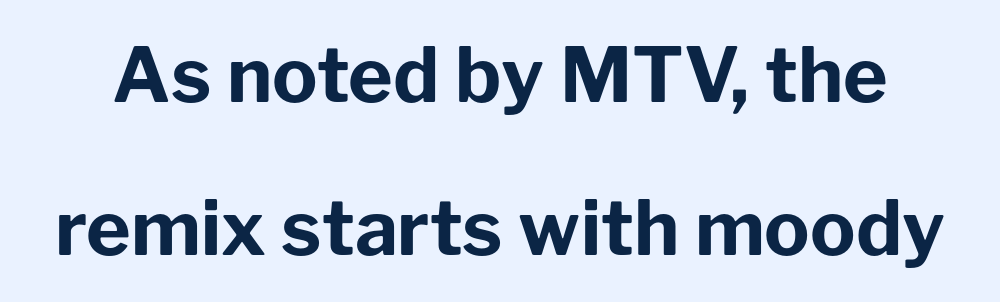
{"serif": "no", "italic": "no", "bold": "yes", "weight": "bold", "width": "normal", "stroke_contrast": "low", "x_height": "medium", "monospaced": "no", "underline": "no", "line_spacing": "loose", "line_spacing_ratio": 2.01, "letter_spacing": "normal", "letter_spacing_em": 0.0, "glyph_px": 76}
